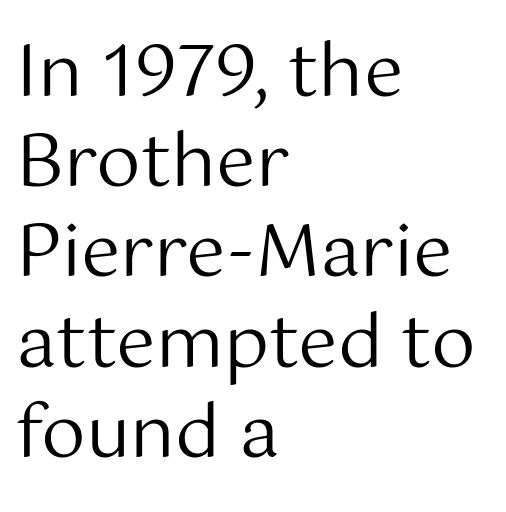
The image shows 71 px regular-weight sans-serif type, upright; set left-aligned, normal line spacing (1.27x), normal letter spacing, not underlined; medium stroke contrast and a medium x-height.
